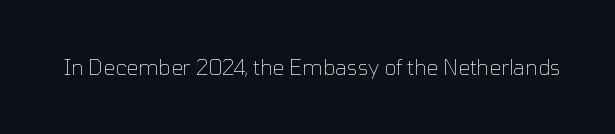
Q: Is the text bold? A: No.
Q: Is the text italic (slanted)? A: No, it is upright.
Q: Is the text underlined? A: No.
Q: Is the spacing between letters normal or unusually wide? A: Normal.
